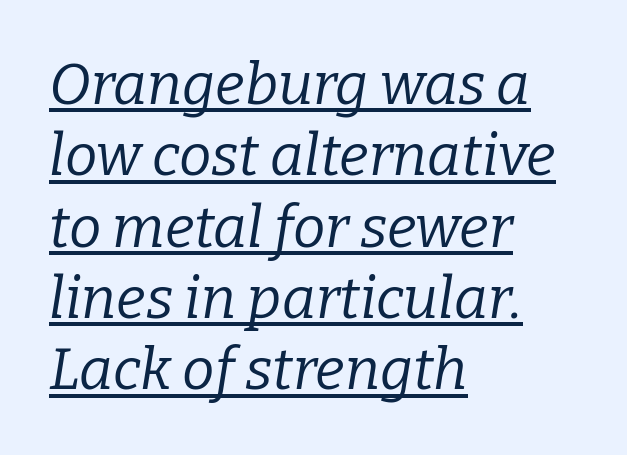
Notice how the stems are inclined rather than vertical — that's the hallmark of italics. Glyph-to-glyph distance matches everyday printed text. Has an underline been added? It has. The paragraph has a hard left edge and a soft right edge. Is the stroke heavy? The answer is a plain regular-or-lighter.
